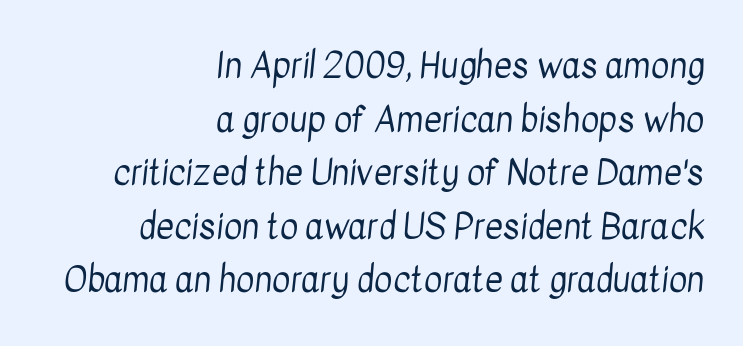
The letters sit at their default tracking, neither squeezed nor spread. This rendering features lettering with no underline. If you measured baseline to baseline, you'd find a middling distance. Weight class: somewhere from thin through regular.
